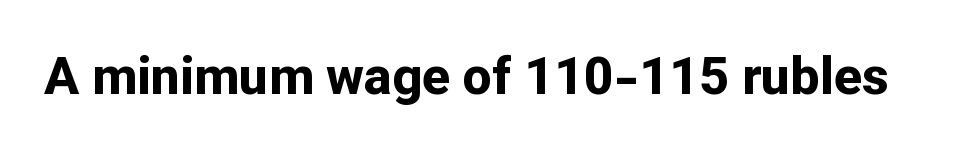
Q: Is the text bold? A: Yes.
Q: Is the text italic (slanted)? A: No, it is upright.
Q: Is the typeface a serif or a sans-serif typeface? A: Sans-serif.
Q: Is the text underlined? A: No.
Q: Is the spacing between letters normal or unusually wide? A: Normal.
Q: Width (condensed, normal, or wide)? A: Normal.
Q: Stroke contrast? A: Low.
Q: x-height? A: Medium.
Q: Monospaced? A: No.
